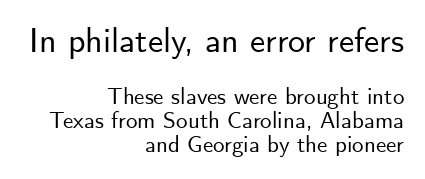
{"serif": "no", "italic": "no", "width": "normal", "stroke_contrast": "low", "x_height": "small", "monospaced": "no", "underline": "no", "align": "right", "line_spacing": "tight", "line_spacing_ratio": 1.03, "letter_spacing": "normal", "letter_spacing_em": 0.0, "larger_block": "first", "size_ratio": 1.48, "glyph_px": 34}
